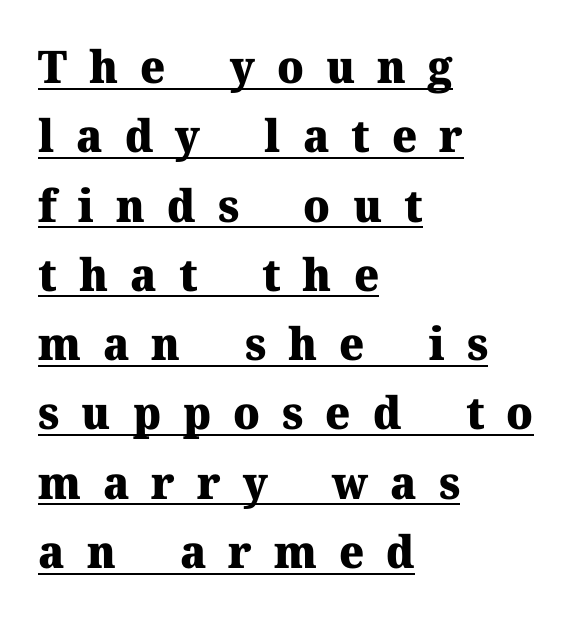
The letters are spread apart with noticeably loose tracking. Pretty heavy lettering here — definitely bold. Upright lettering throughout. The passage shown is underscored from start to finish. Proportional: the letters do not fall into vertical columns.
